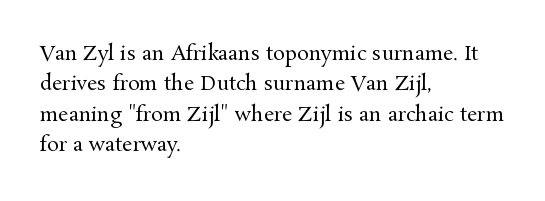
The image shows 20 px text type, upright; set left-aligned, normal line spacing (1.52x), normal letter spacing, not underlined.
